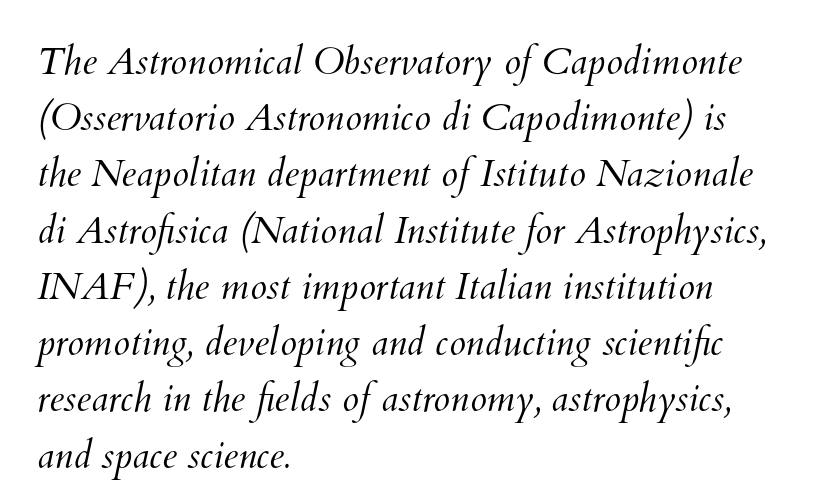
The image shows 38 px light type; set left-aligned, normal line spacing (1.48x), normal letter spacing, not underlined; medium stroke contrast and a small x-height.
